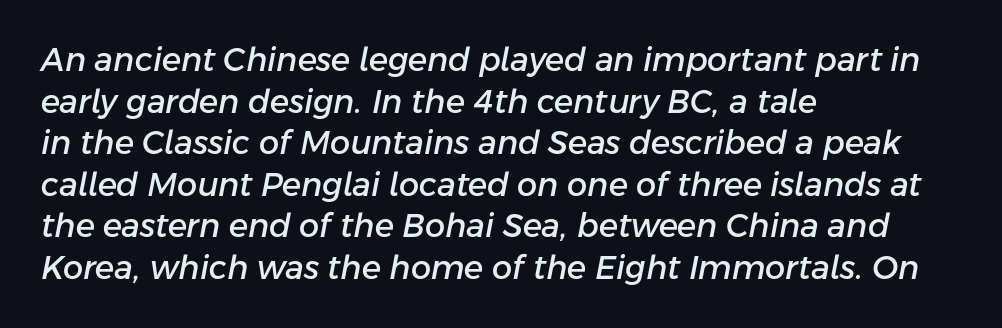
The image shows 32 px text type, italic (leaning right); set left-aligned, normal line spacing (1.3x), normal letter spacing, not underlined; low stroke contrast and a medium x-height.
